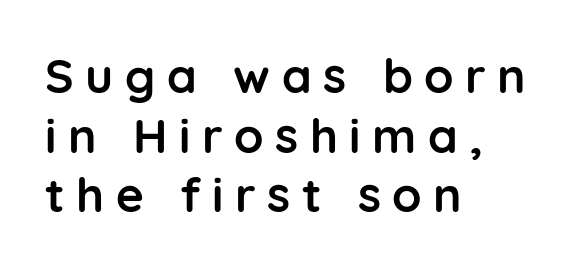
Short note: letters widely spaced. Students, this is bold: see how much ink each stroke carries. The face used here is a sans, in the tradition of grotesques and geometrics. If you drew a ruler down the left edge, every line would touch it.
